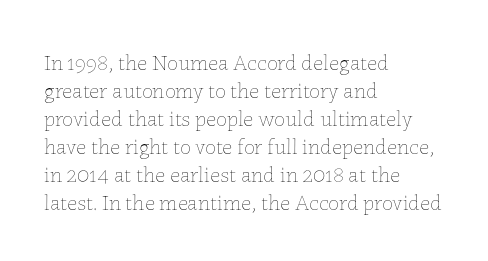
No extra ink here — the face is not bold. Students, observe: this is what conventionally led text looks like. Visually the block forms a straight wall on the left and a jagged coastline on the right. Clear beneath every line of the passage.
